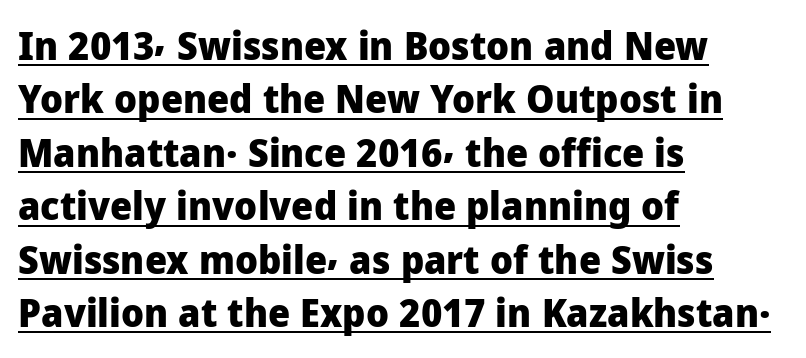
Q: Is the text bold? A: Yes.
Q: Is the text italic (slanted)? A: No, it is upright.
Q: Is the typeface a serif or a sans-serif typeface? A: Sans-serif.
Q: Is the text underlined? A: Yes.
Q: How is the paragraph aligned? A: Left-aligned.
Q: Is the spacing between letters normal or unusually wide? A: Normal.
Q: Is the spacing between lines tight, normal or loose? A: Normal.
Q: Width (condensed, normal, or wide)? A: Normal.
Q: Stroke contrast? A: Low.
Q: x-height? A: Medium.
Q: Monospaced? A: No.
